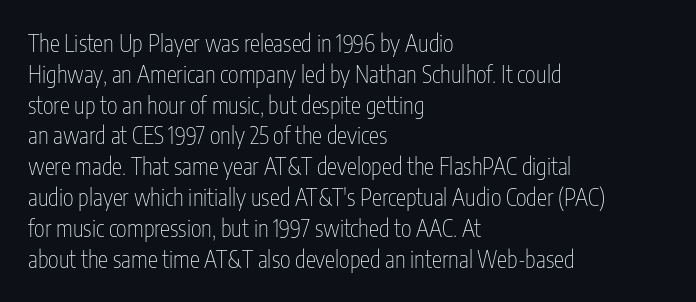
The image shows 23 px text type, upright; set left-aligned, normal line spacing (1.34x), normal letter spacing, not underlined.
